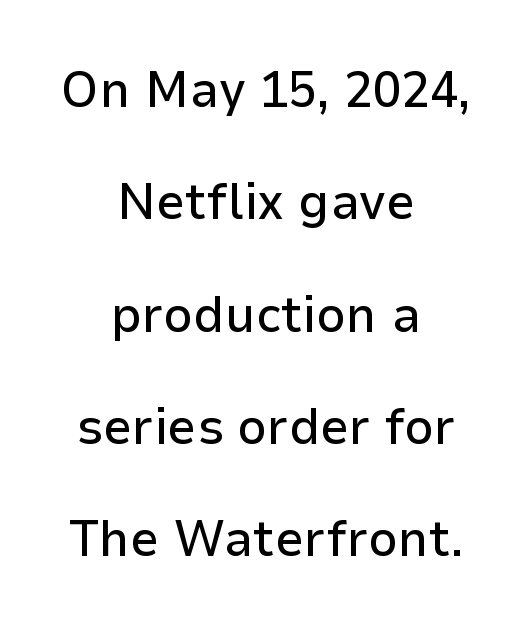
Descenders hang freely into open space. The passage shown is typed in a proportional face where columns would drift. Horizontal alignment here is central, giving a formal, balanced look. The rendering keeps characters at their native spacing.
